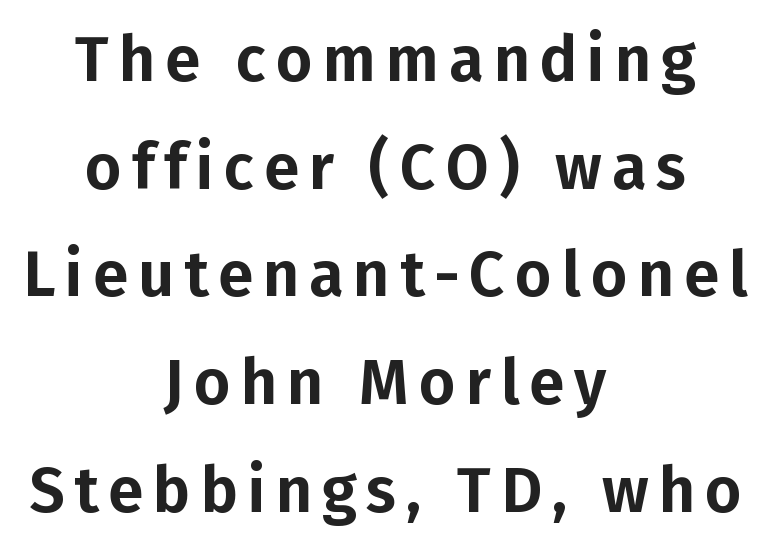
One-word summary of the alignment: center. Unmarked baselines from the first word to the last. This rendering employs a face without finishing strokes, i.e., a sans-serif. Italic: no, the glyphs are upright roman. You could not count columns in this text — the font is proportionally spaced.
